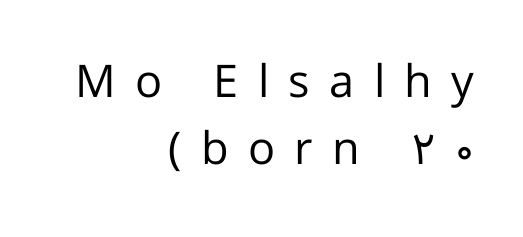
The lines are quadded right. Just letters on the line, the space beneath them empty. Unlike a traditional serif, this face leaves its strokes unadorned. This block has exactly the height ordinary leading produces. Tracking value appears strongly positive — letters spread wide. If you drew a line through each stem, it would be perfectly vertical.
